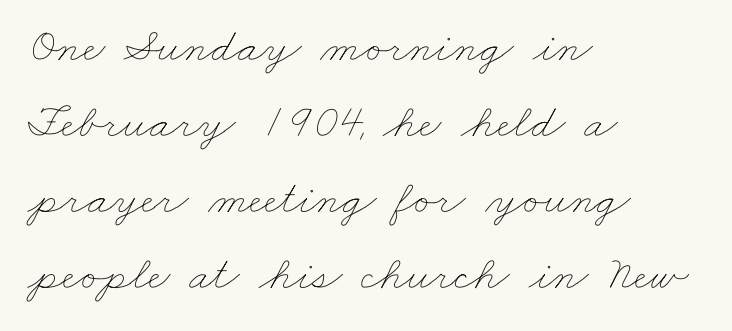
The image shows 48 px thin, wide type; set left-aligned, normal line spacing (1.58x), normal letter spacing, not underlined; low stroke contrast and a small x-height.
